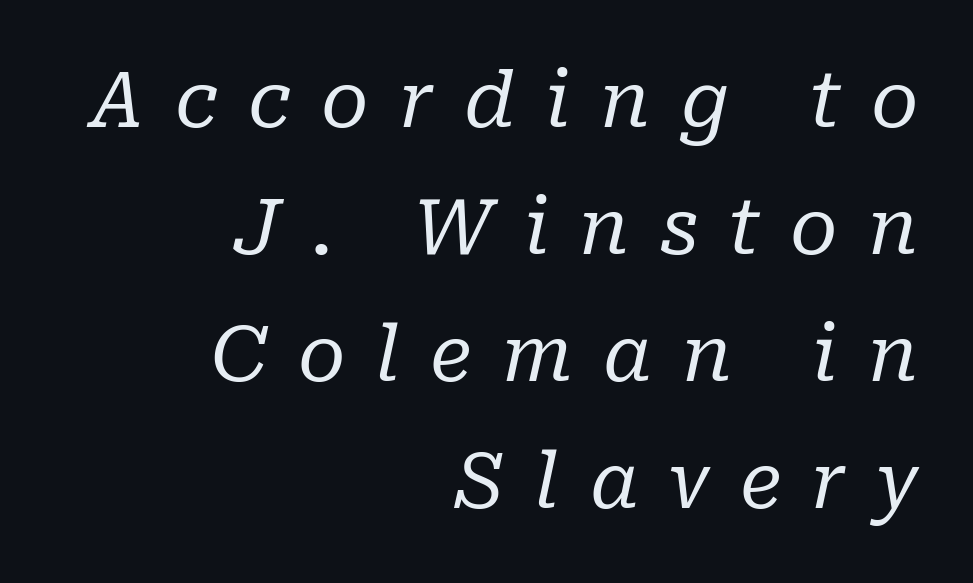
Q: Is the text bold? A: No.
Q: Is the text italic (slanted)? A: Yes, it leans right by about 10 degrees.
Q: Is the typeface a serif or a sans-serif typeface? A: Serif.
Q: Is the text underlined? A: No.
Q: How is the paragraph aligned? A: Right-aligned.
Q: Is the spacing between letters normal or unusually wide? A: Unusually wide.
Q: Is the spacing between lines tight, normal or loose? A: Normal.
Q: Width (condensed, normal, or wide)? A: Normal.
Q: Stroke contrast? A: Low.
Q: x-height? A: Medium.
Q: Monospaced? A: No.
